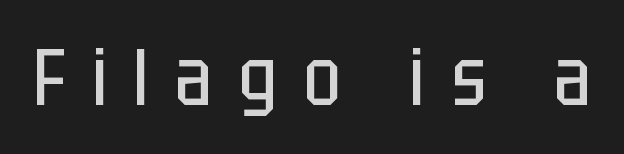
The image shows 80 px regular-weight, condensed sans-serif type, upright; set unusually wide letter spacing (+0.33 em), not underlined; low stroke contrast and a large x-height.
